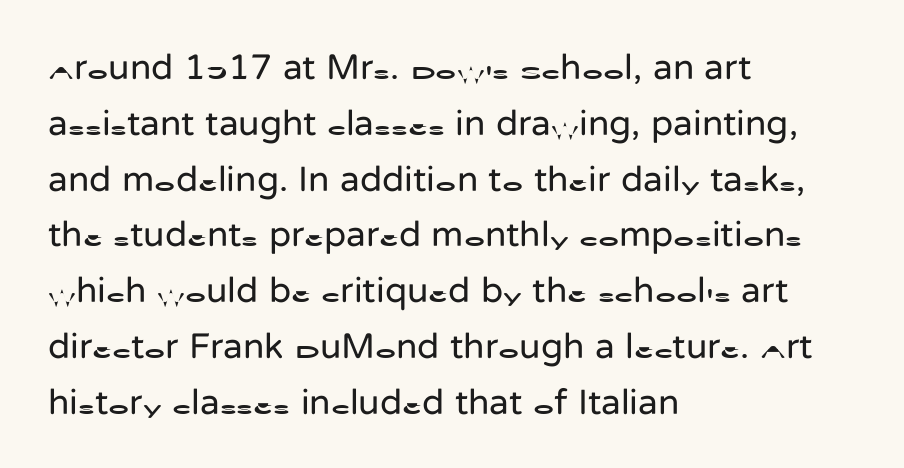
The image shows 36 px regular-weight sans-serif type, upright; set left-aligned, normal line spacing (1.55x), normal letter spacing, not underlined; low stroke contrast and a medium x-height.
